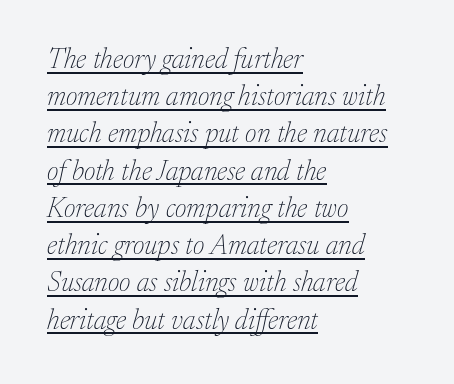
Does the lettering tilt? It does — this is italic. No extra ink here — the face is not bold. Each letter keeps its own natural width here, so spacing adapts to shape. You can see a thin bar hugging the bottom of the glyphs. Letter spacing: default. A student would call this left alignment; a typographer would say flush left, rag right.
